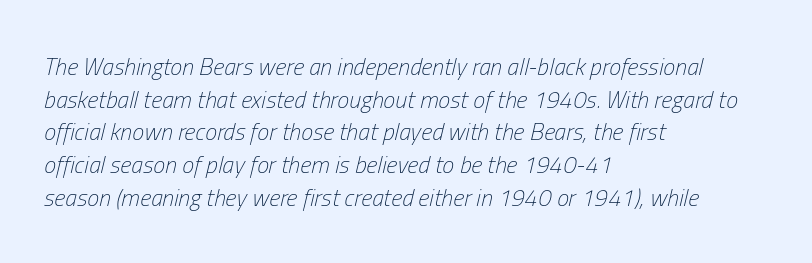
{"italic": "yes", "lean": "right", "slant_degrees": 13, "bold": "no", "underline": "no", "align": "left", "line_spacing": "normal", "line_spacing_ratio": 1.36, "letter_spacing": "normal", "letter_spacing_em": 0.0, "glyph_px": 24}
